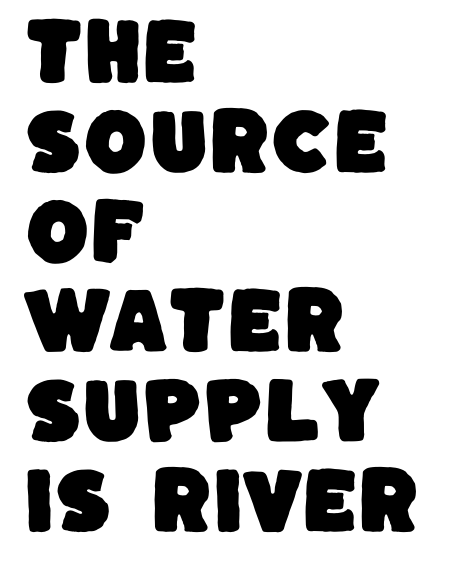
Q: Is the typeface a serif or a sans-serif typeface? A: Sans-serif.
Q: Is the text underlined? A: No.
Q: How is the paragraph aligned? A: Left-aligned.
Q: Is the spacing between letters normal or unusually wide? A: Normal.
Q: Width (condensed, normal, or wide)? A: Normal.
Q: Stroke contrast? A: Low.
Q: x-height? A: Large.
Q: Monospaced? A: No.
